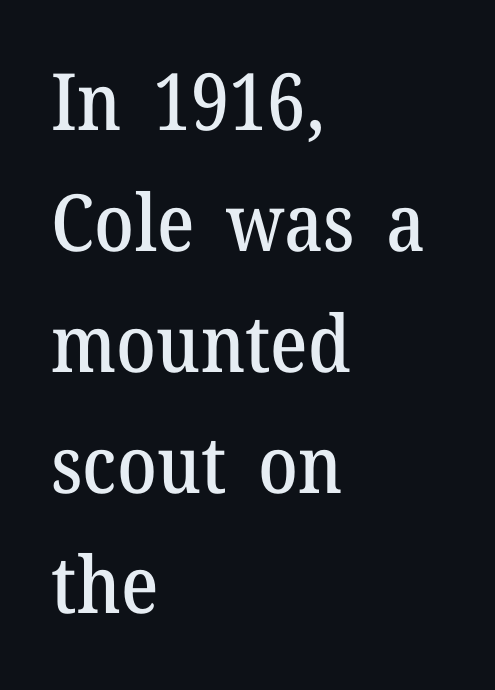
Q: Is the text italic (slanted)? A: No, it is upright.
Q: Is the typeface a serif or a sans-serif typeface? A: Serif.
Q: Is the text underlined? A: No.
Q: How is the paragraph aligned? A: Left-aligned.
Q: Is the spacing between letters normal or unusually wide? A: Normal.
Q: Is the spacing between lines tight, normal or loose? A: Normal.
Q: Width (condensed, normal, or wide)? A: Normal.
Q: Stroke contrast? A: Medium.
Q: x-height? A: Medium.
Q: Monospaced? A: No.
